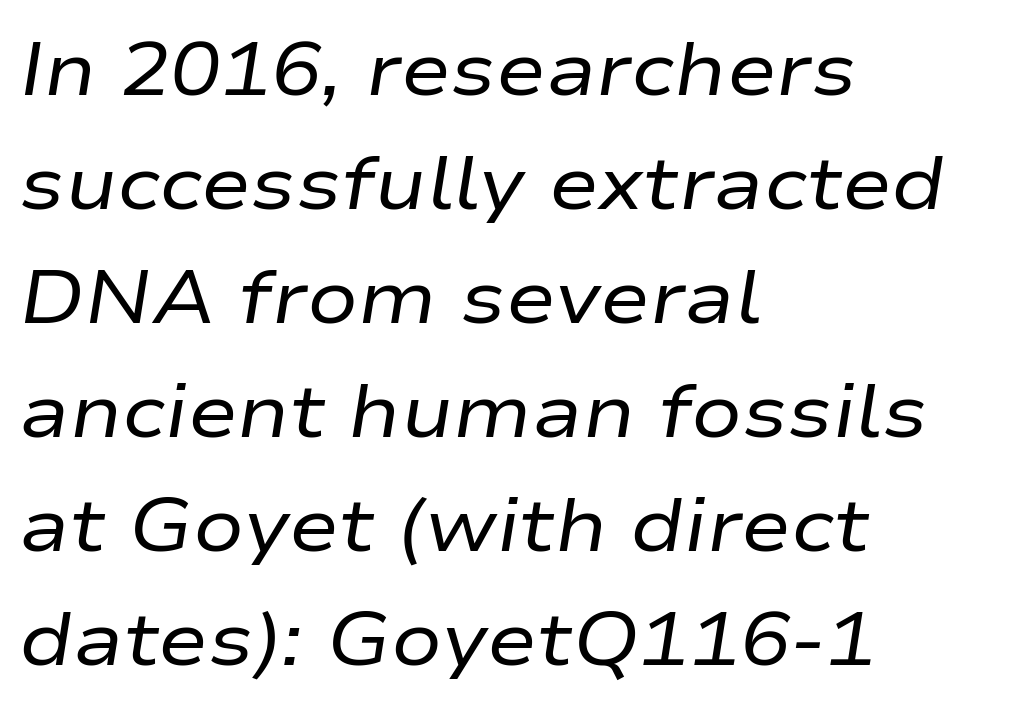
Words appear dense and cohesive because spacing is normal. Notice how the passage keeps a crisp vertical edge on the left only. What's the leading like? Ordinary, nothing unusual. Heft: none added — not bold. The passage shown is typed in a proportional face where columns would drift.
